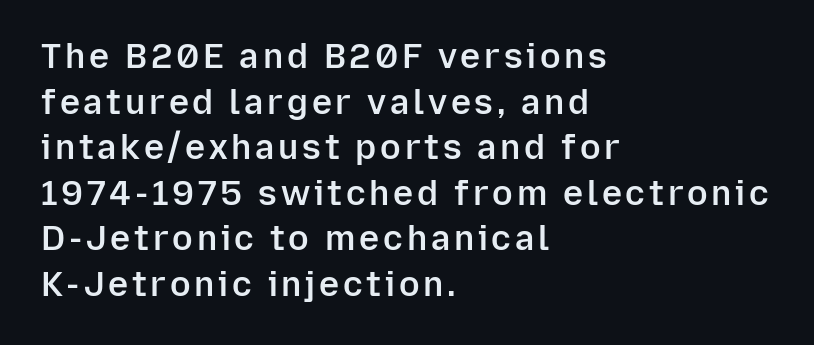
The passage shown is not underscored anywhere. The designer went with a sans here, leaving each stem footless. Notice the strokes are somewhat thickened but not fully heavy: this is a semibold. The typography opts for an upright posture over an oblique one.
